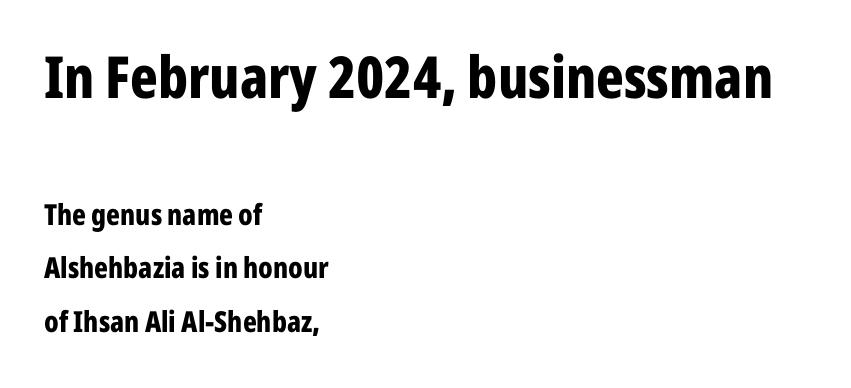
{"serif": "no", "italic": "no", "bold": "yes", "weight": "bold", "width": "condensed", "stroke_contrast": "low", "x_height": "medium", "monospaced": "no", "underline": "no", "align": "left", "line_spacing_ratio": 1.85, "letter_spacing": "normal", "letter_spacing_em": 0.0, "larger_block": "first", "size_ratio": 2.0, "glyph_px": 58}
